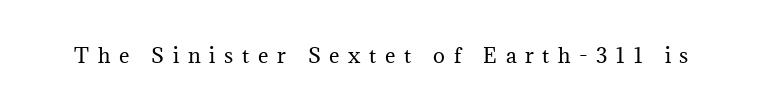
{"italic": "no", "bold": "no", "underline": "no", "letter_spacing": "wide", "letter_spacing_em": 0.43, "glyph_px": 20}
